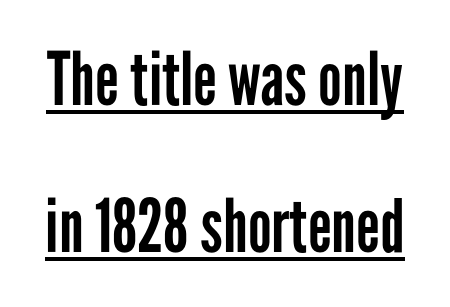
{"serif": "no", "italic": "no", "bold": "no", "weight": "regular", "width": "condensed", "stroke_contrast": "low", "x_height": "medium", "monospaced": "no", "underline": "yes", "line_spacing": "loose", "line_spacing_ratio": 1.98, "letter_spacing": "normal", "letter_spacing_em": 0.0, "glyph_px": 74}
